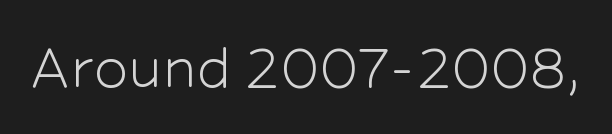
Q: Is the text bold? A: No.
Q: Is the text italic (slanted)? A: No, it is upright.
Q: Is the typeface a serif or a sans-serif typeface? A: Sans-serif.
Q: Is the text underlined? A: No.
Q: Is the spacing between letters normal or unusually wide? A: Normal.
Q: Width (condensed, normal, or wide)? A: Normal.
Q: Stroke contrast? A: Low.
Q: x-height? A: Medium.
Q: Monospaced? A: No.
